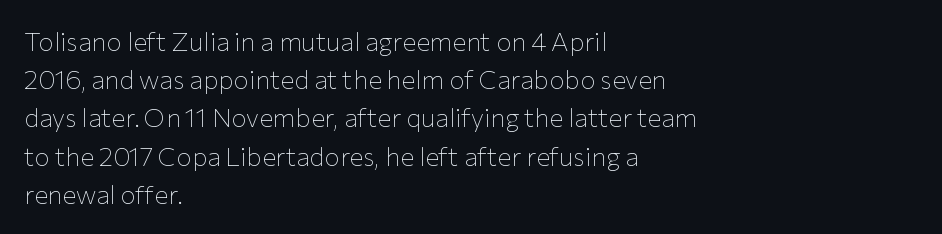
The image shows 26 px text type, upright; set left-aligned, normal line spacing (1.47x), normal letter spacing, not underlined.
